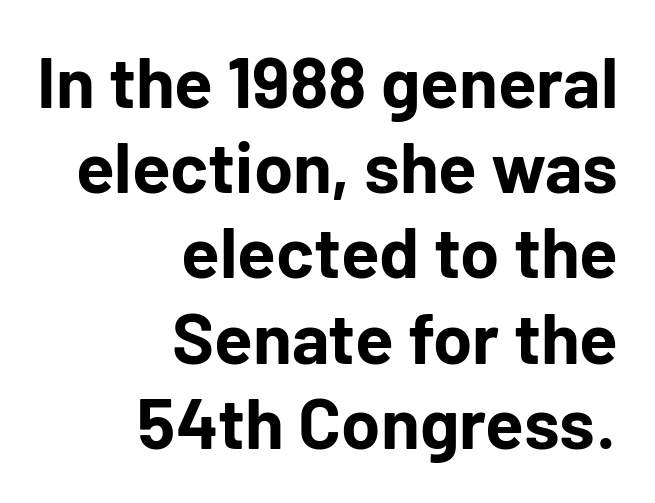
The image shows 71 px bold sans-serif type, upright; set right-aligned, line spacing 1.2x, normal letter spacing, not underlined; low stroke contrast and a medium x-height.
